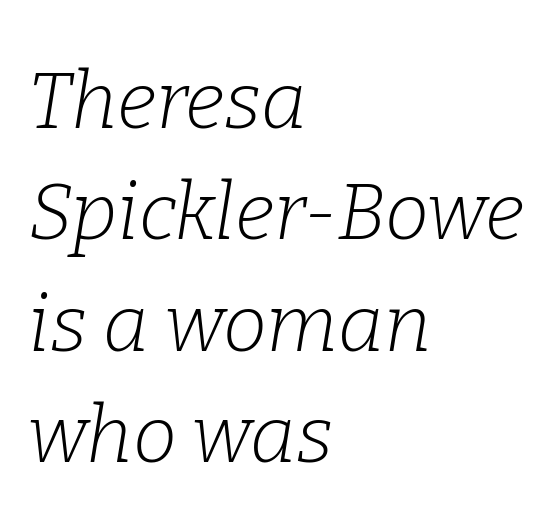
Each stroke keeps to a modest, everyday thickness or less. Note the varied advance widths — an 'i' is clearly narrower than an 'm'. Letterform terminals end in serifs throughout the passage. The axis of the letterforms is tilted away from vertical.
